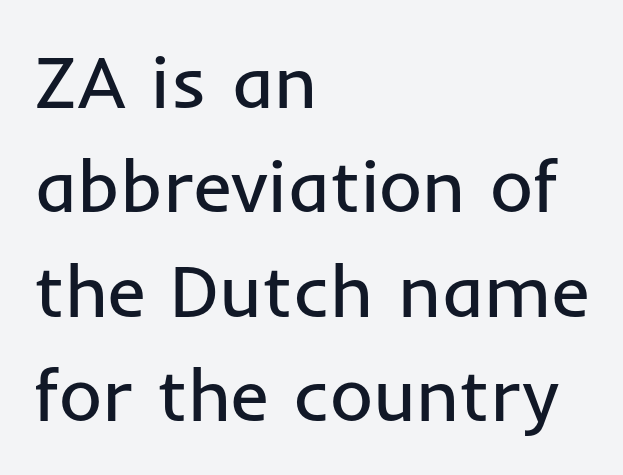
These lines are rendered in a variable-pitch font. The baseline area is clear. Stroke thickness stays within the range of a standard reading face or lighter. The rendering uses a moderate line-height, typical for paragraphs.
